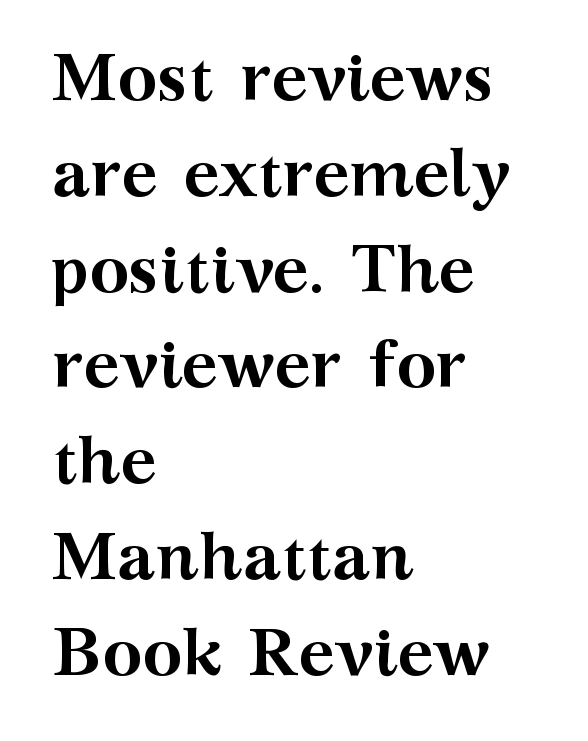
The words here are not underlined. This sample keeps an unexceptional amount of space between lines. Serif or sans? Serif — the stroke terminals have little feet. Teacher's note: observe the even left margin — that is flush-left alignment. The passage shown has conventional tracking throughout.
